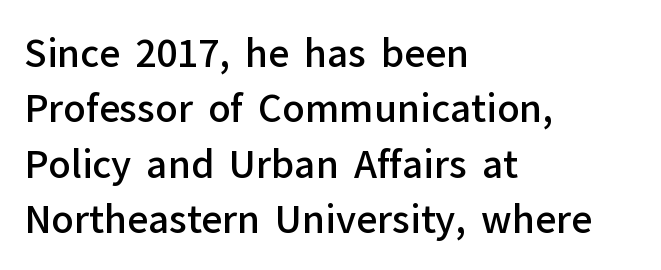
Quick note: underline off. Look at the tracking — it's just the regular setting, nothing added. You could not count columns in this text — the font is proportionally spaced. The strokes are fattened partway — semibold, not bold. The typeface chosen for these lines omits serifs.
